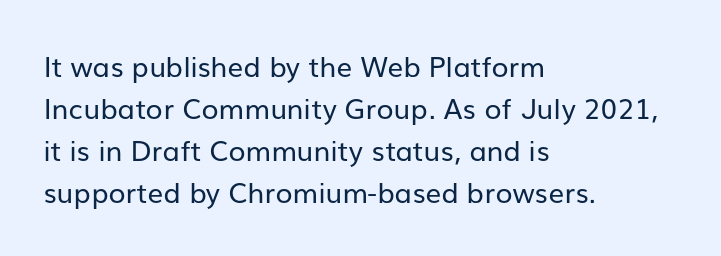
The image shows 28 px regular-weight sans-serif type, upright; set left-aligned, normal line spacing (1.5x), normal letter spacing, not underlined; low stroke contrast and a medium x-height.
